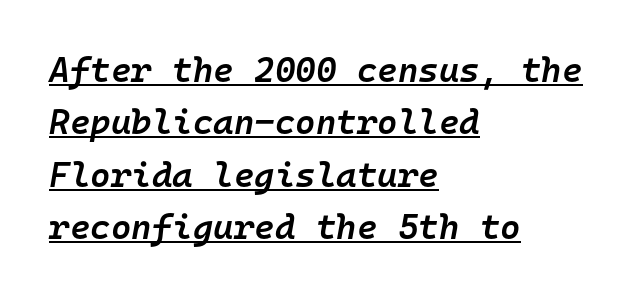
The image shows 35 px semibold type, italic (leaning right), monospaced; set left-aligned, normal line spacing (1.5x), normal letter spacing, underlined; low stroke contrast and a medium x-height.
